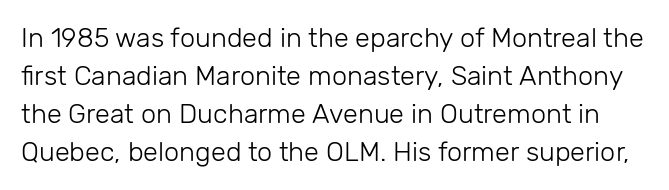
The lines sit at an ordinary, default distance from one another. Unlike italic type, these characters show no tilt at all. Anything drawn beneath the words? Only blank space. Nobody touched the tracking dial on this one. A quiet, ordinary-to-light weight characterises the typeface.
